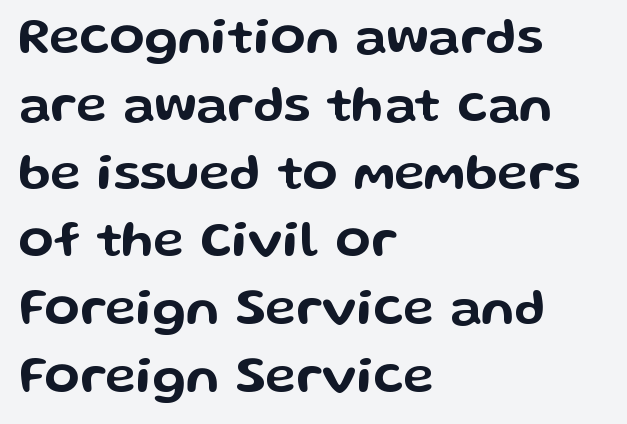
{"serif": "no", "italic": "no", "width": "wide", "stroke_contrast": "low", "x_height": "medium", "monospaced": "no", "underline": "no", "align": "left", "line_spacing": "normal", "line_spacing_ratio": 1.33, "letter_spacing": "normal", "letter_spacing_em": 0.0, "glyph_px": 51}
